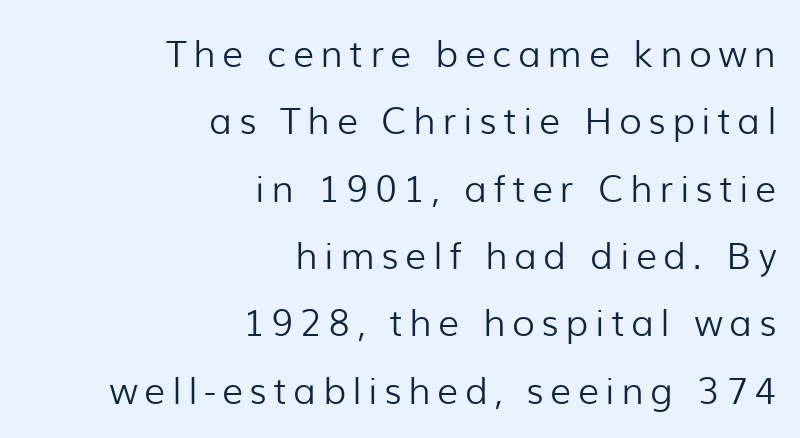
Q: Is the text bold? A: No.
Q: Is the text italic (slanted)? A: No, it is upright.
Q: Is the typeface a serif or a sans-serif typeface? A: Sans-serif.
Q: Is the text underlined? A: No.
Q: How is the paragraph aligned? A: Right-aligned.
Q: Width (condensed, normal, or wide)? A: Normal.
Q: Stroke contrast? A: Low.
Q: x-height? A: Medium.
Q: Monospaced? A: No.
